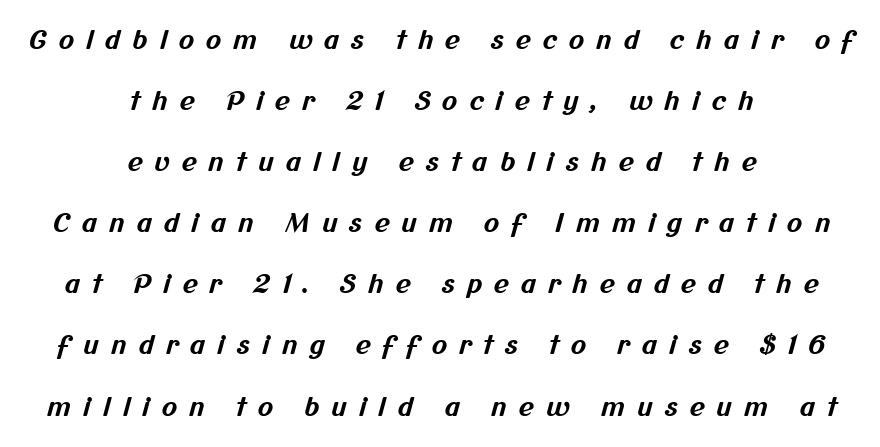
{"bold": "yes", "underline": "no", "align": "center", "line_spacing": "loose", "line_spacing_ratio": 2.35, "letter_spacing": "wide", "letter_spacing_em": 0.45, "glyph_px": 26}
